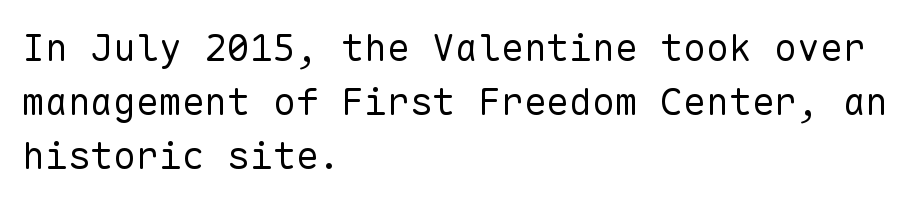
The image shows 38 px regular-weight sans-serif type, upright, monospaced; set left-aligned, normal line spacing (1.42x), normal letter spacing, not underlined; low stroke contrast and a medium x-height.
